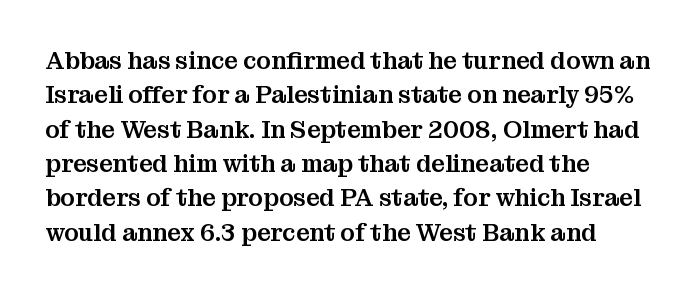
{"italic": "no", "underline": "no", "align": "left", "line_spacing": "normal", "line_spacing_ratio": 1.43, "letter_spacing": "normal", "letter_spacing_em": 0.0, "glyph_px": 24}
